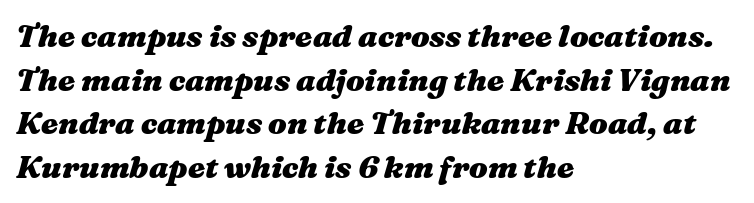
Q: Is the text bold? A: Yes.
Q: Is the text italic (slanted)? A: Yes, it leans right by about 16 degrees.
Q: Is the text underlined? A: No.
Q: How is the paragraph aligned? A: Left-aligned.
Q: Is the spacing between letters normal or unusually wide? A: Normal.
Q: Is the spacing between lines tight, normal or loose? A: Normal.
Q: Width (condensed, normal, or wide)? A: Wide.
Q: Stroke contrast? A: Medium.
Q: x-height? A: Medium.
Q: Monospaced? A: No.
